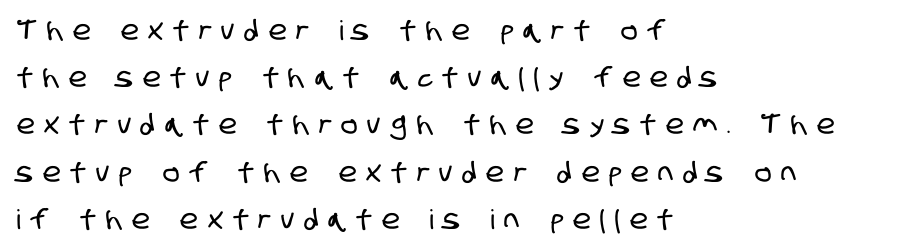
{"underline": "no", "align": "left", "line_spacing_ratio": 1.75, "letter_spacing": "wide", "letter_spacing_em": 0.37, "glyph_px": 27}
